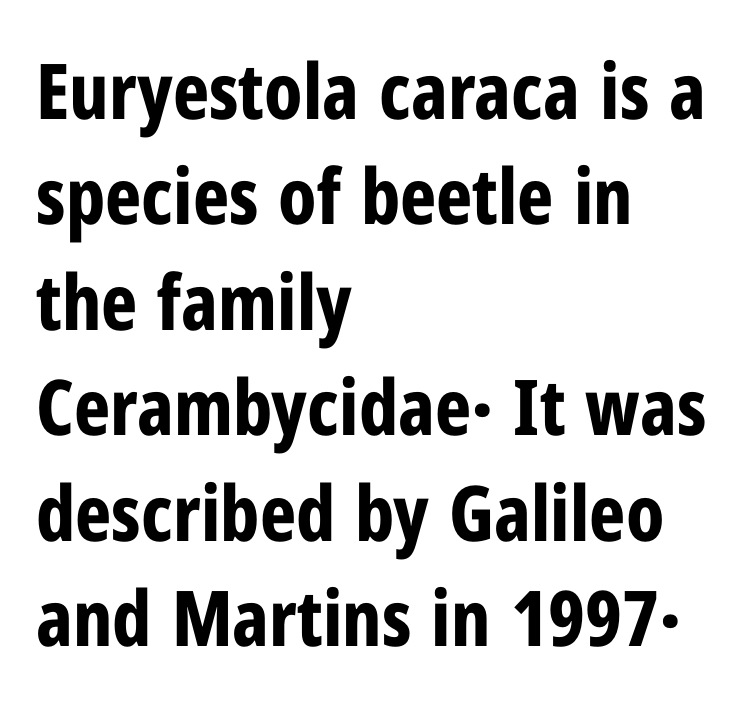
{"serif": "no", "italic": "no", "bold": "yes", "weight": "bold", "width": "condensed", "stroke_contrast": "low", "x_height": "medium", "monospaced": "no", "underline": "no", "align": "left", "line_spacing": "normal", "line_spacing_ratio": 1.37, "letter_spacing": "normal", "letter_spacing_em": 0.0, "glyph_px": 77}
